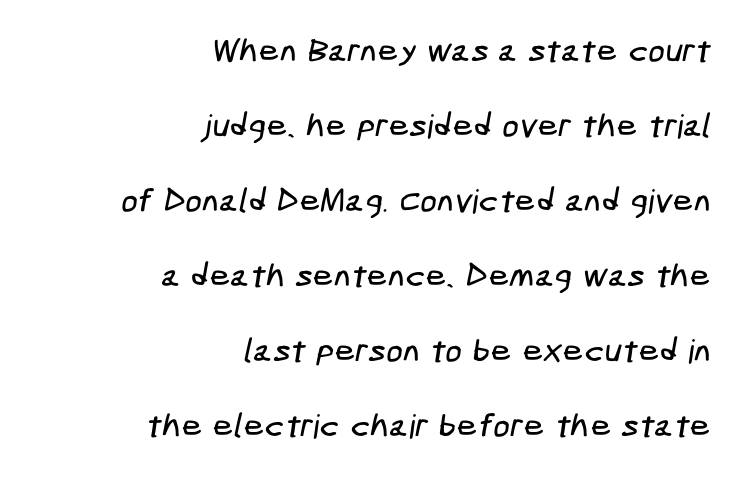
Q: Is the typeface a serif or a sans-serif typeface? A: Sans-serif.
Q: Is the text underlined? A: No.
Q: How is the paragraph aligned? A: Right-aligned.
Q: Is the spacing between letters normal or unusually wide? A: Normal.
Q: Is the spacing between lines tight, normal or loose? A: Loose.
Q: Width (condensed, normal, or wide)? A: Condensed.
Q: Stroke contrast? A: Low.
Q: x-height? A: Medium.
